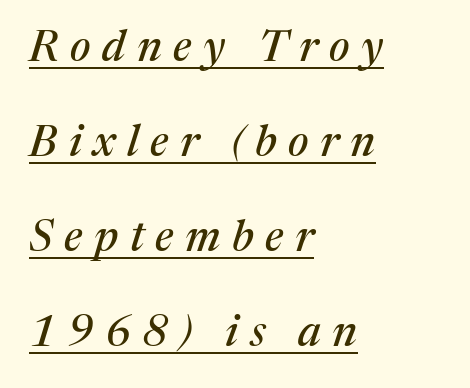
What decoration does the sample have? An underline. Think of a printed novel: that variable character pitch is what you see here. Yep, those are serifs on the letters. The letters are slanted; this is an italic face.
